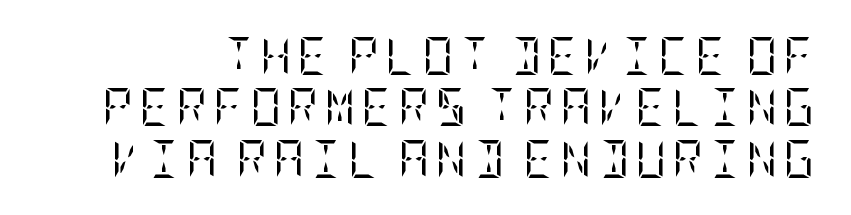
{"serif": "yes", "italic": "no", "bold": "no", "weight": "regular", "width": "condensed", "stroke_contrast": "low", "x_height": "large", "underline": "no", "line_spacing": "normal", "line_spacing_ratio": 1.35, "glyph_px": 38}
